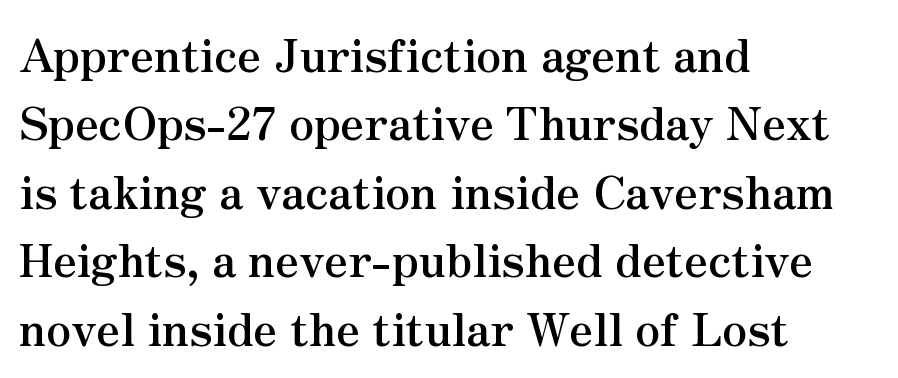
The image shows 45 px semibold serif type, upright; set left-aligned, normal line spacing (1.52x), normal letter spacing, not underlined; medium stroke contrast and a small x-height.
